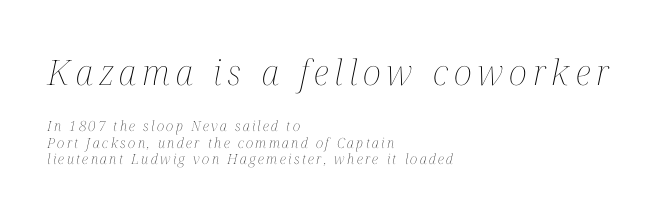
{"italic": "yes", "lean": "right", "slant_degrees": 12, "bold": "no", "weight": "thin", "width": "condensed", "stroke_contrast": "medium", "x_height": "medium", "monospaced": "no", "underline": "no", "align": "left", "line_spacing_ratio": 1.18, "larger_block": "first", "size_ratio": 2.5, "glyph_px": 35}
